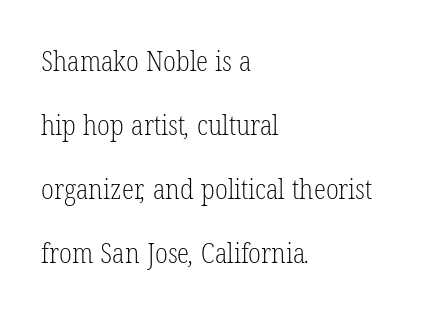
Alignment: flush left. Is this a sans? No — the strokes have serifs. Heft: none added — not bold. The baseline area is clear.
